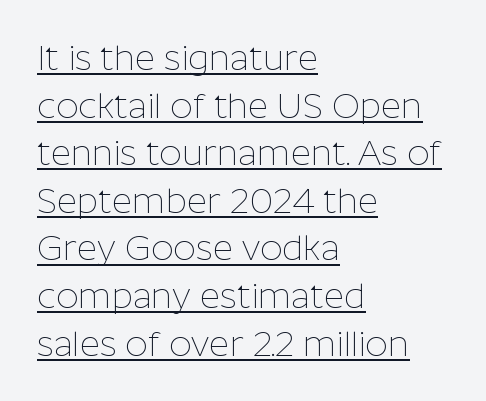
{"serif": "no", "italic": "no", "bold": "no", "weight": "thin", "width": "normal", "stroke_contrast": "low", "x_height": "medium", "monospaced": "no", "underline": "yes", "align": "left", "line_spacing": "normal", "line_spacing_ratio": 1.36, "letter_spacing": "normal", "letter_spacing_em": 0.0, "glyph_px": 35}
